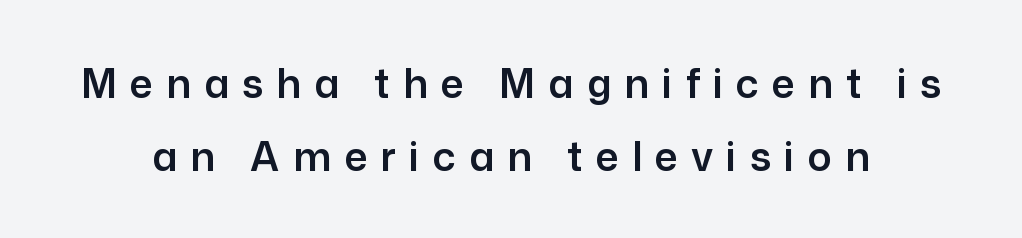
The image shows 40 px sans-serif type, upright; set line spacing 1.82x, unusually wide letter spacing (+0.33 em), not underlined; low stroke contrast and a medium x-height.
